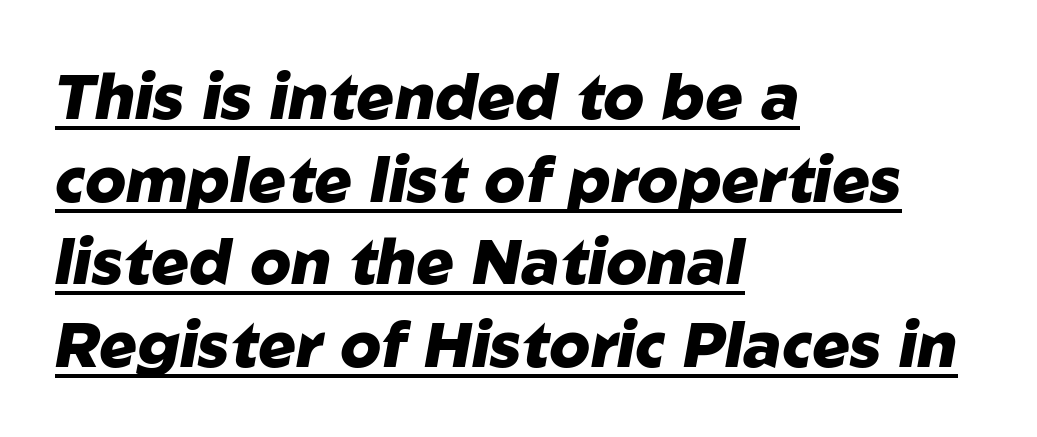
The image shows 63 px heavy type, italic (leaning right); set left-aligned, normal line spacing (1.31x), normal letter spacing, underlined; low stroke contrast and a medium x-height.
